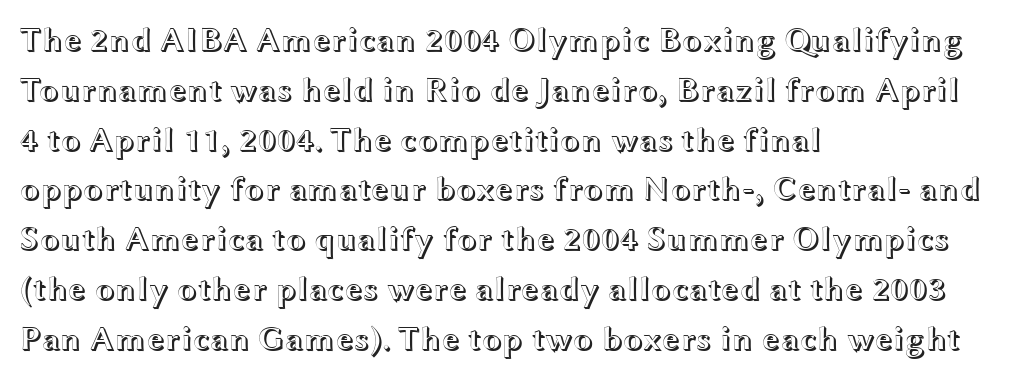
The image shows 33 px wide type, upright; set left-aligned, normal line spacing (1.51x), normal letter spacing, not underlined; a medium x-height.
